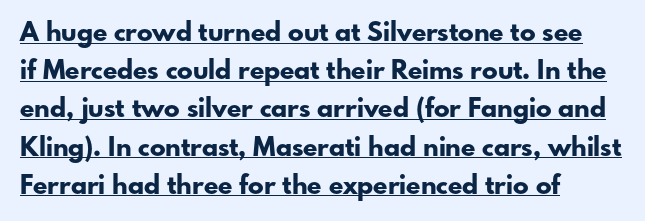
Q: Is the text bold? A: Yes.
Q: Is the text italic (slanted)? A: No, it is upright.
Q: Is the text underlined? A: Yes.
Q: How is the paragraph aligned? A: Left-aligned.
Q: Is the spacing between letters normal or unusually wide? A: Normal.
Q: Is the spacing between lines tight, normal or loose? A: Normal.
